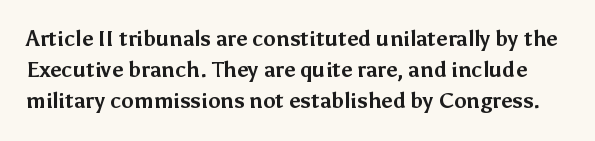
{"italic": "no", "bold": "yes", "underline": "no", "line_spacing": "normal", "line_spacing_ratio": 1.48, "letter_spacing": "normal", "letter_spacing_em": 0.0, "glyph_px": 21}
